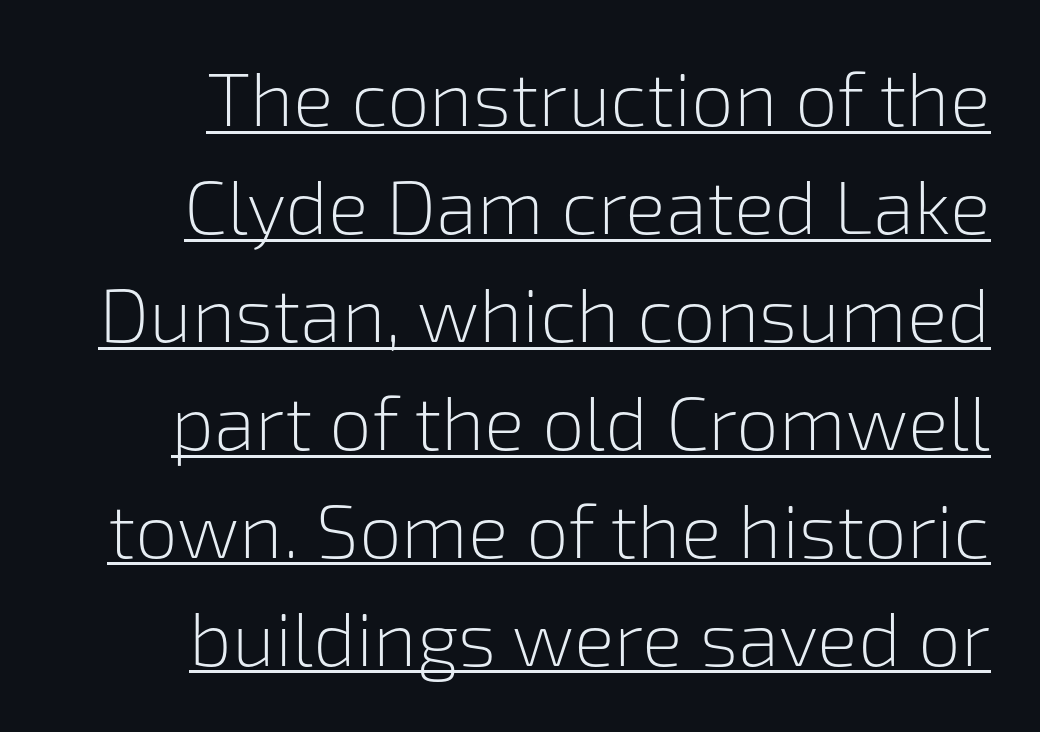
{"serif": "no", "italic": "no", "bold": "no", "weight": "light", "width": "normal", "stroke_contrast": "low", "x_height": "medium", "monospaced": "no", "underline": "yes", "line_spacing": "normal", "line_spacing_ratio": 1.42, "letter_spacing": "normal", "letter_spacing_em": 0.0, "glyph_px": 76}
